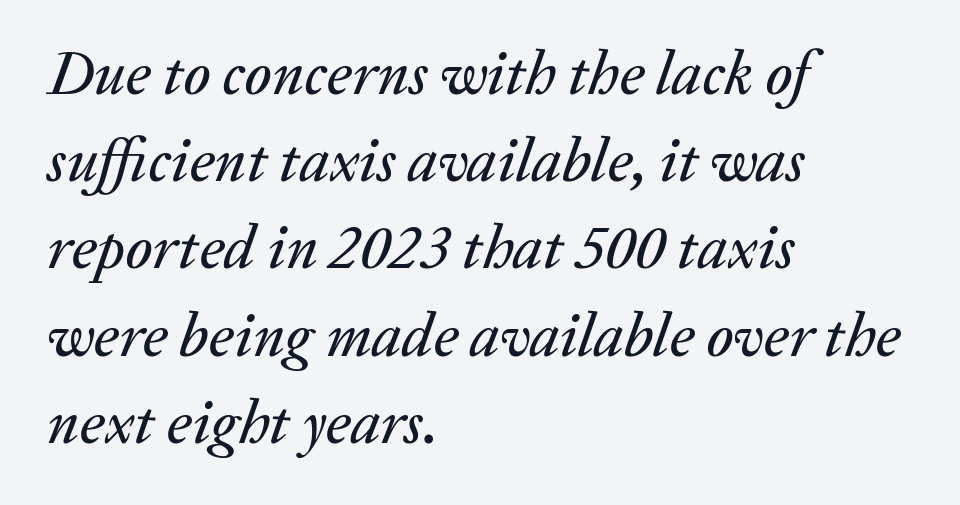
The image shows 61 px text type, italic (leaning right); set left-aligned, normal line spacing (1.43x), normal letter spacing, not underlined; low stroke contrast and a medium x-height.
